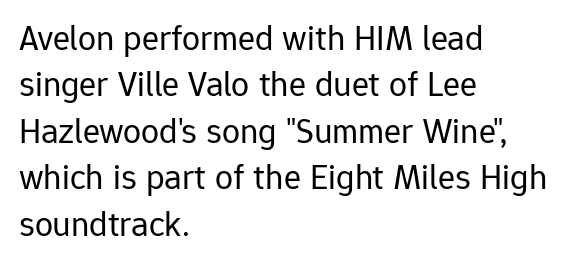
{"serif": "no", "italic": "no", "bold": "no", "weight": "regular", "width": "normal", "stroke_contrast": "low", "x_height": "medium", "monospaced": "no", "underline": "no", "align": "left", "line_spacing": "normal", "line_spacing_ratio": 1.29, "letter_spacing": "normal", "letter_spacing_em": 0.0, "glyph_px": 36}
